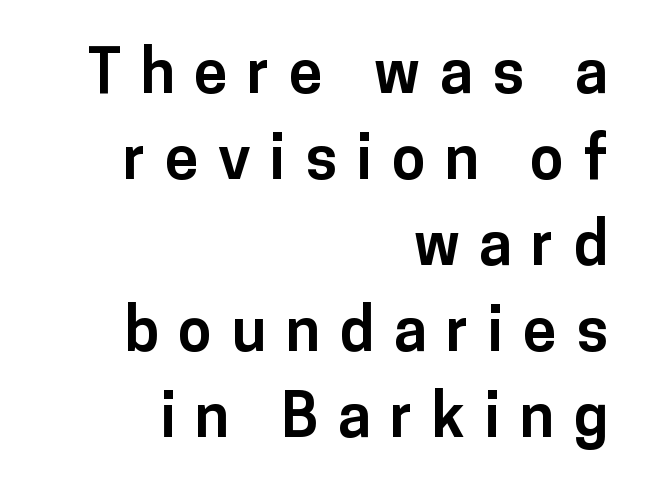
Words appear elongated and porous because spacing is wide. Here the designer chose a conventional face with non-uniform glyph widths. Baseline-to-baseline distance is the conventional proportion of letter height. The glyphs are unaccompanied by any horizontal stroke below them. Leftover space on each line is placed entirely before the opening word.
